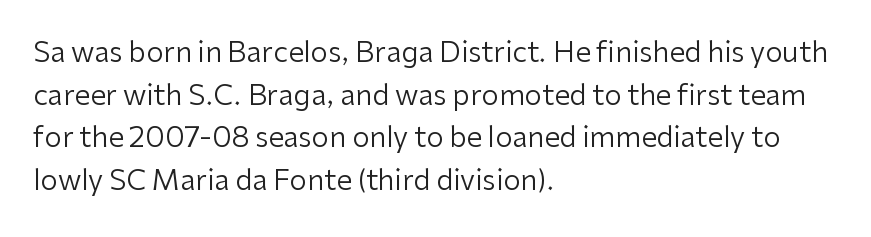
The image shows 28 px regular-weight sans-serif type, upright; set left-aligned, normal line spacing (1.52x), normal letter spacing, not underlined; low stroke contrast and a medium x-height.
